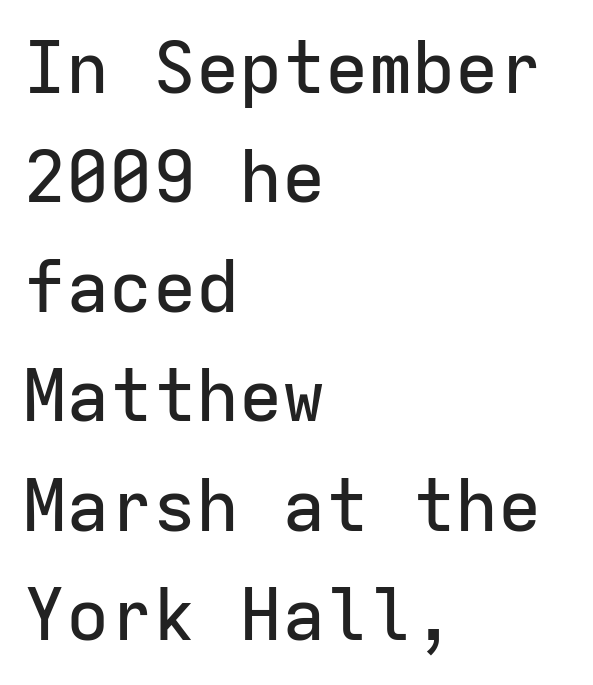
Q: Is the text italic (slanted)? A: No, it is upright.
Q: Is the typeface a serif or a sans-serif typeface? A: Sans-serif.
Q: Is the text underlined? A: No.
Q: How is the paragraph aligned? A: Left-aligned.
Q: Is the spacing between letters normal or unusually wide? A: Normal.
Q: Is the spacing between lines tight, normal or loose? A: Normal.
Q: Width (condensed, normal, or wide)? A: Normal.
Q: Stroke contrast? A: Low.
Q: x-height? A: Medium.
Q: Monospaced? A: Yes.
